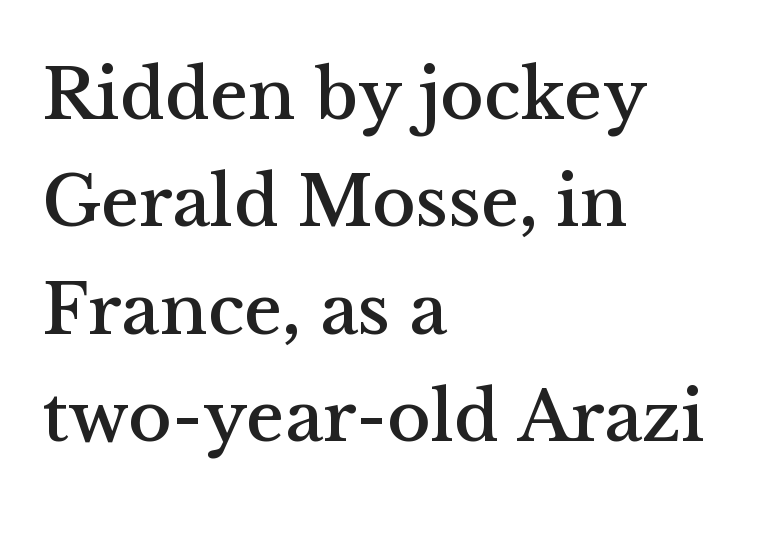
Q: Is the text italic (slanted)? A: No, it is upright.
Q: Is the typeface a serif or a sans-serif typeface? A: Serif.
Q: Is the text underlined? A: No.
Q: How is the paragraph aligned? A: Left-aligned.
Q: Is the spacing between letters normal or unusually wide? A: Normal.
Q: Is the spacing between lines tight, normal or loose? A: Normal.
Q: Width (condensed, normal, or wide)? A: Normal.
Q: Stroke contrast? A: Medium.
Q: x-height? A: Medium.
Q: Monospaced? A: No.
